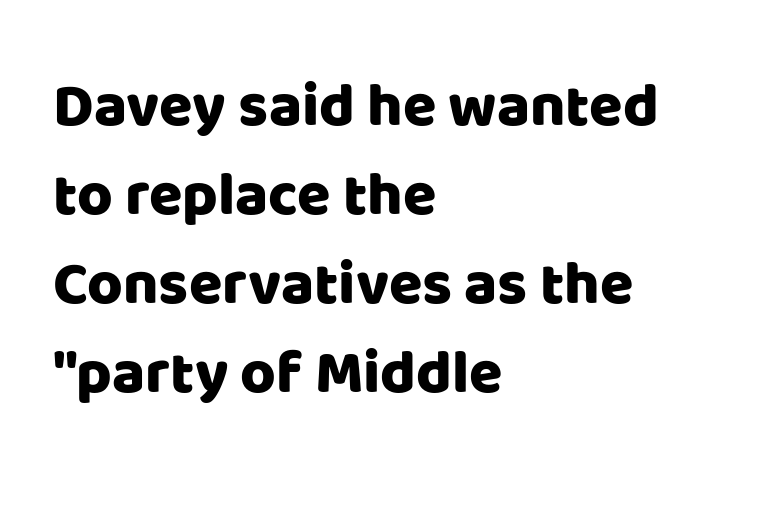
Q: Is the text italic (slanted)? A: No, it is upright.
Q: Is the typeface a serif or a sans-serif typeface? A: Sans-serif.
Q: Is the text underlined? A: No.
Q: How is the paragraph aligned? A: Left-aligned.
Q: Is the spacing between letters normal or unusually wide? A: Normal.
Q: Is the spacing between lines tight, normal or loose? A: Normal.
Q: Width (condensed, normal, or wide)? A: Normal.
Q: Stroke contrast? A: Low.
Q: x-height? A: Large.
Q: Monospaced? A: No.
